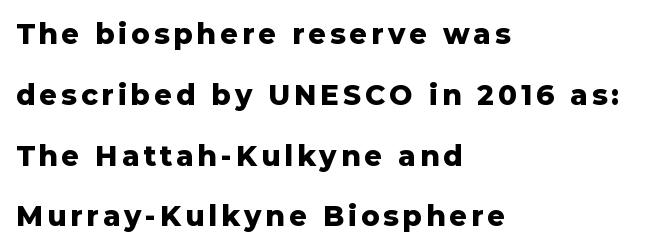
The font's upright variant was chosen for this text. Font category for this specimen: sans-serif. Set as a true bold cut, around the 700 mark. Looks like regular typesetting: each glyph gets only the width it needs. In terms of leading, this rendering errs on the spacious side. The ragged edge is on the right, which tells us the setting is flush left.
